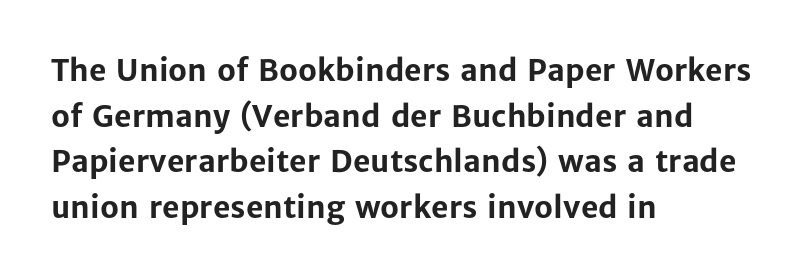
Each word holds together tightly as a unit, with standard inter-letter gaps. If you measured baseline to baseline, you'd find a middling distance. Visually the block forms a straight wall on the left and a jagged coastline on the right. Caption: bold face, heavy strokes. Do the characters align in a grid? No, the font is proportional.
